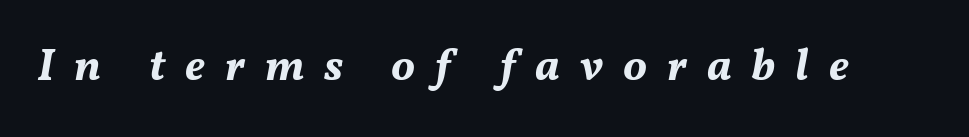
Q: Is the text bold? A: Yes.
Q: Is the text italic (slanted)? A: Yes, it leans right by about 11 degrees.
Q: Is the text underlined? A: No.
Q: Is the spacing between letters normal or unusually wide? A: Unusually wide.
Q: Width (condensed, normal, or wide)? A: Normal.
Q: Stroke contrast? A: Medium.
Q: x-height? A: Medium.
Q: Monospaced? A: No.
